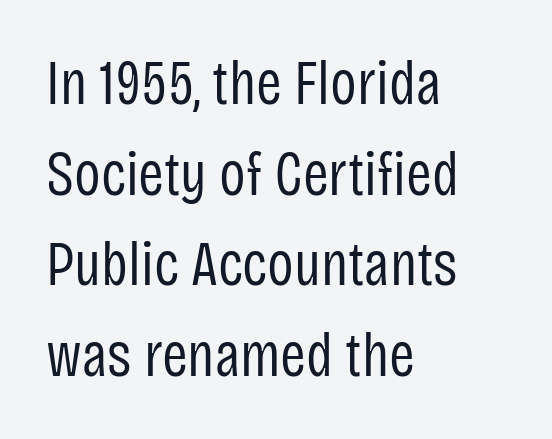
The rendering keeps characters at their native spacing. A typesetter would call this proportional, since set widths differ per character. A quiet, ordinary-to-light weight characterises the typeface. The characters display no serif detailing; their extremities are plain. The gap between lines stays unmarked.
